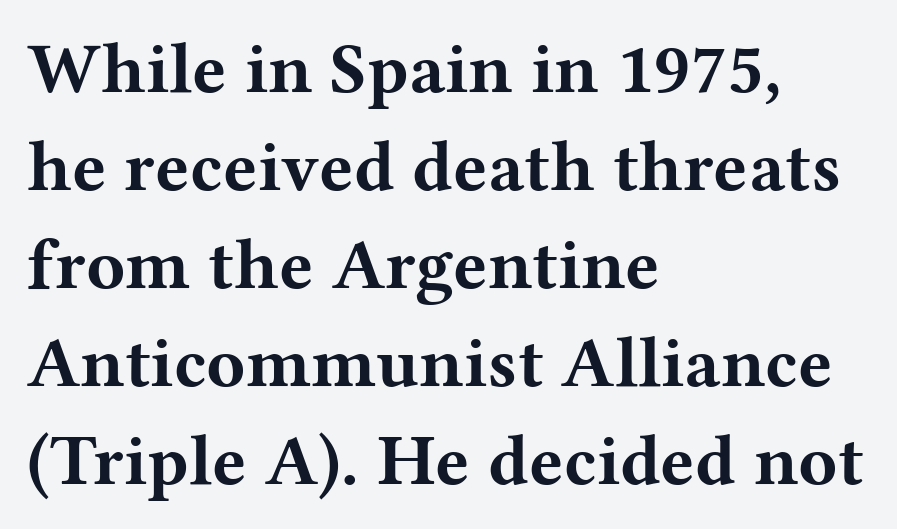
Q: Is the text bold? A: Yes.
Q: Is the text italic (slanted)? A: No, it is upright.
Q: Is the typeface a serif or a sans-serif typeface? A: Serif.
Q: Is the text underlined? A: No.
Q: How is the paragraph aligned? A: Left-aligned.
Q: Is the spacing between letters normal or unusually wide? A: Normal.
Q: Is the spacing between lines tight, normal or loose? A: Normal.
Q: Width (condensed, normal, or wide)? A: Wide.
Q: Stroke contrast? A: Medium.
Q: x-height? A: Medium.
Q: Monospaced? A: No.
